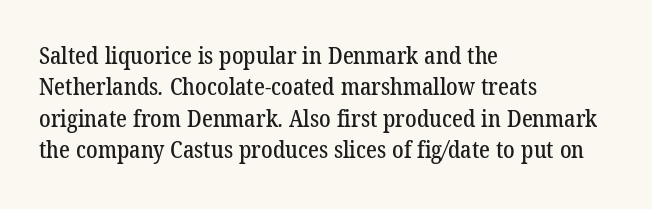
Students, note that the glyphs here touch the page at normal intervals. Rule under the text: the space is simply empty. Summary of vertical rhythm: regular, with standard interline spacing. Horizontally, the lines are justified to the leading edge only.
